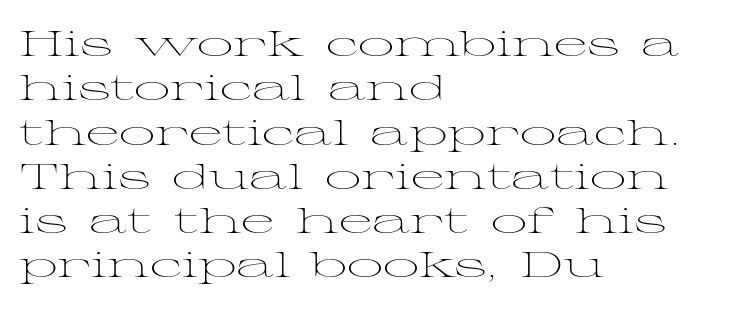
A bare baseline throughout the passage. The strokes carry an ordinary text weight at most. Proportional: the letters do not fall into vertical columns. Layout note: lines flush left. Nothing unusual about the tracking: characters are spaced as the font intends. Every character sits straight up, as roman type does.
